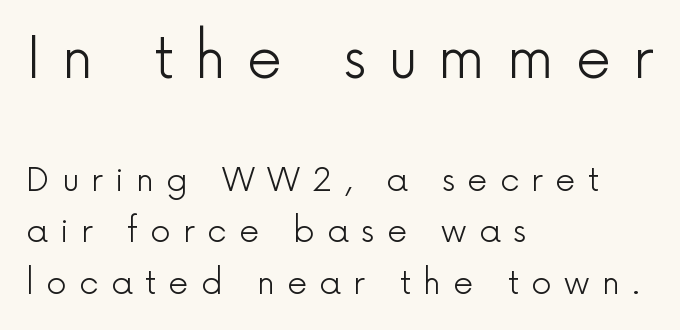
{"serif": "no", "italic": "no", "bold": "no", "weight": "light", "width": "normal", "x_height": "medium", "monospaced": "no", "underline": "no", "align": "left", "line_spacing": "normal", "line_spacing_ratio": 1.61, "letter_spacing": "wide", "letter_spacing_em": 0.38, "larger_block": "first", "size_ratio": 1.75, "glyph_px": 56}
